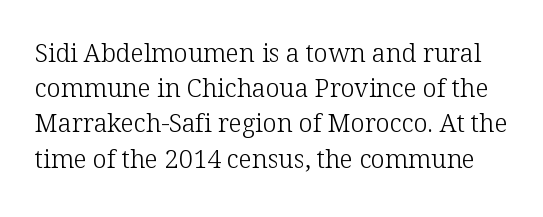
{"italic": "no", "bold": "no", "underline": "no", "line_spacing": "normal", "line_spacing_ratio": 1.41, "letter_spacing": "normal", "letter_spacing_em": 0.0, "glyph_px": 25}
